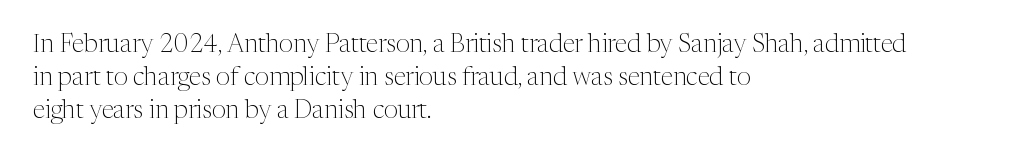
{"italic": "no", "bold": "no", "underline": "no", "align": "left", "line_spacing": "normal", "line_spacing_ratio": 1.33, "letter_spacing": "normal", "letter_spacing_em": 0.0, "glyph_px": 25}
